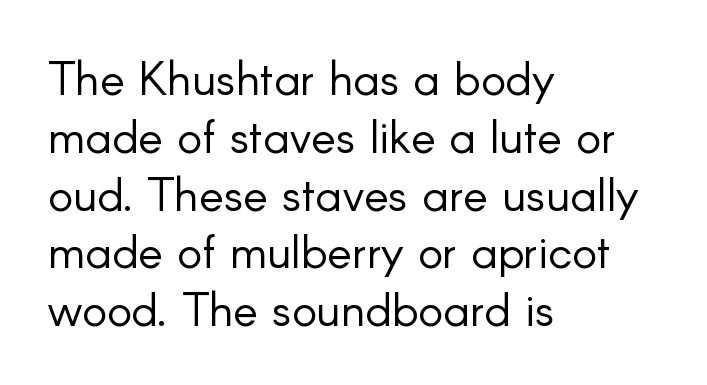
Q: Is the text bold? A: No.
Q: Is the text italic (slanted)? A: No, it is upright.
Q: Is the typeface a serif or a sans-serif typeface? A: Sans-serif.
Q: Is the text underlined? A: No.
Q: How is the paragraph aligned? A: Left-aligned.
Q: Is the spacing between letters normal or unusually wide? A: Normal.
Q: Width (condensed, normal, or wide)? A: Normal.
Q: Stroke contrast? A: Low.
Q: x-height? A: Small.
Q: Monospaced? A: No.
